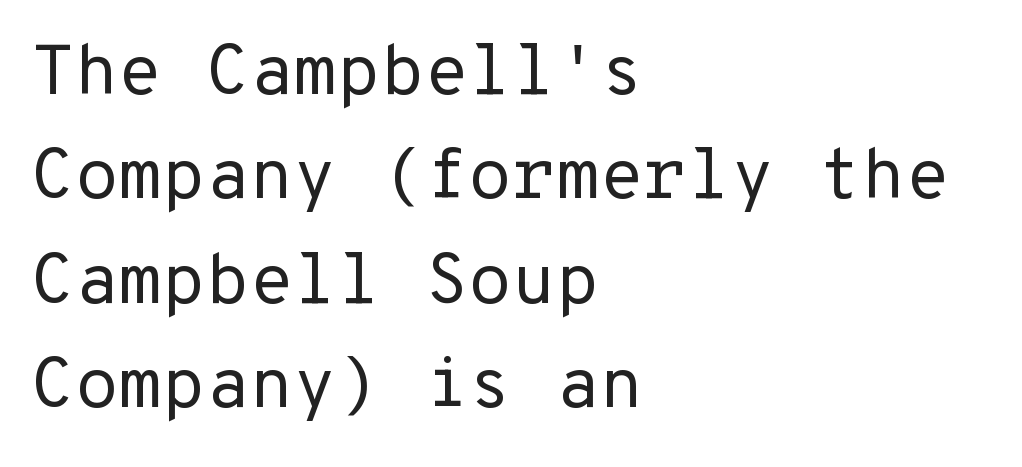
{"serif": "no", "italic": "no", "bold": "no", "weight": "regular", "width": "normal", "stroke_contrast": "low", "x_height": "medium", "monospaced": "yes", "underline": "no", "align": "left", "line_spacing": "normal", "line_spacing_ratio": 1.47, "letter_spacing": "normal", "letter_spacing_em": 0.0, "glyph_px": 71}
